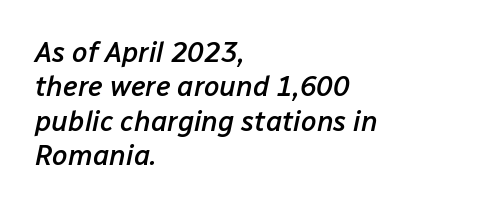
{"italic": "yes", "lean": "right", "slant_degrees": 12, "bold": "semi", "weight": "semibold", "width": "normal", "stroke_contrast": "low", "x_height": "medium", "monospaced": "no", "underline": "no", "align": "left", "line_spacing_ratio": 1.23, "letter_spacing": "normal", "letter_spacing_em": 0.0, "glyph_px": 28}
